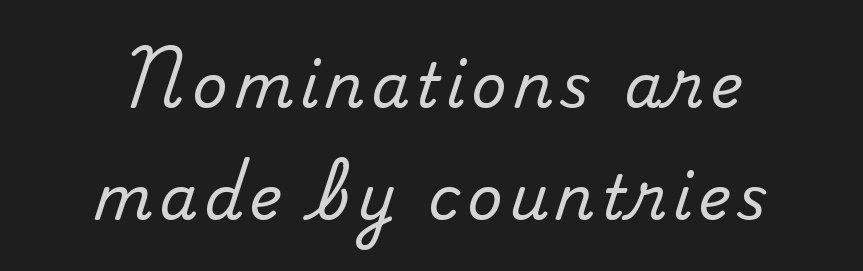
The image shows 61 px serif type; set centered, line spacing 1.84x, not underlined; medium stroke contrast and a small x-height.
